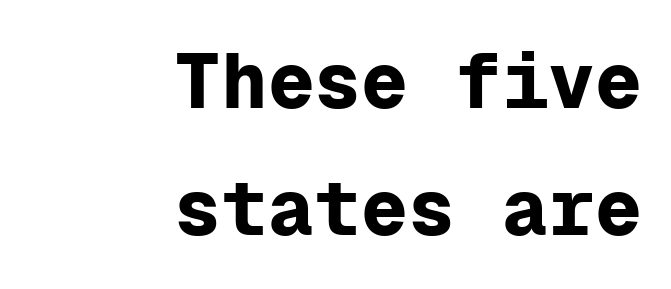
The image shows 78 px bold sans-serif type, upright, monospaced; set right-aligned, normal line spacing (1.63x), normal letter spacing, not underlined; low stroke contrast and a medium x-height.
